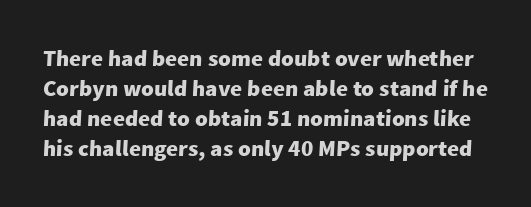
The letters are bold, with thick, heavy strokes. One glance says typical: line gaps are just what's usual. No word sits above an underline. Each word holds together tightly as a unit, with standard inter-letter gaps.
